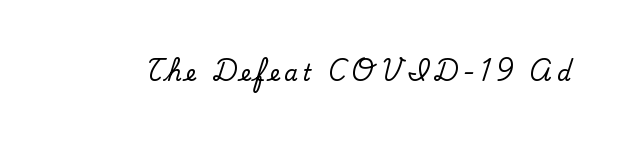
Someone cranked the tracking dial way up on this one. Beneath every word, the page is bare.
